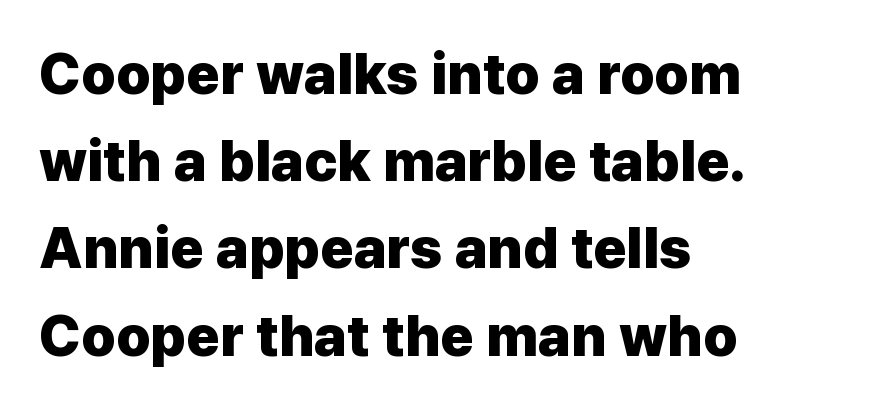
Q: Is the text bold? A: Yes.
Q: Is the text italic (slanted)? A: No, it is upright.
Q: Is the typeface a serif or a sans-serif typeface? A: Sans-serif.
Q: Is the text underlined? A: No.
Q: How is the paragraph aligned? A: Left-aligned.
Q: Is the spacing between letters normal or unusually wide? A: Normal.
Q: Is the spacing between lines tight, normal or loose? A: Normal.
Q: Width (condensed, normal, or wide)? A: Normal.
Q: Stroke contrast? A: Low.
Q: x-height? A: Medium.
Q: Monospaced? A: No.
